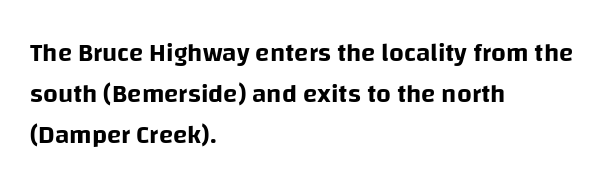
{"italic": "no", "underline": "no", "align": "left", "line_spacing": "normal", "line_spacing_ratio": 1.58, "letter_spacing": "normal", "letter_spacing_em": 0.0, "glyph_px": 26}
